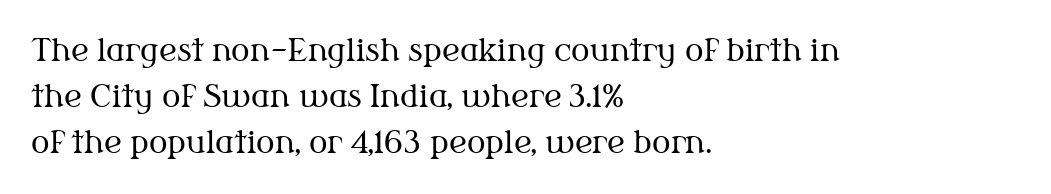
Is this a heavy cut? Hardly; it is regular or lighter. The face used here is proportionally spaced, like ordinary book or web type. Descenders are the only things crossing below the line. What kind of face is this? One with serifs. The letters stand straight up with perfectly vertical stems.
